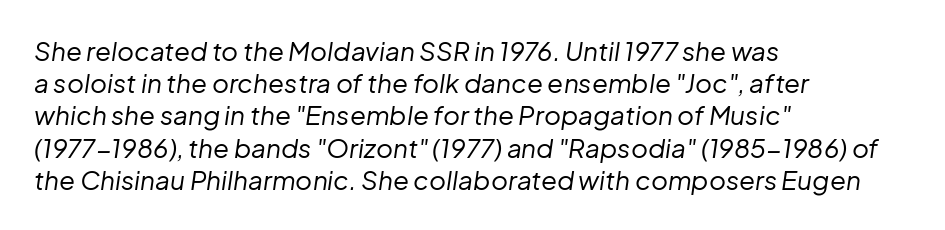
{"italic": "yes", "lean": "right", "slant_degrees": 8, "bold": "no", "underline": "no", "align": "left", "line_spacing_ratio": 1.24, "letter_spacing": "normal", "letter_spacing_em": 0.0, "glyph_px": 26}
